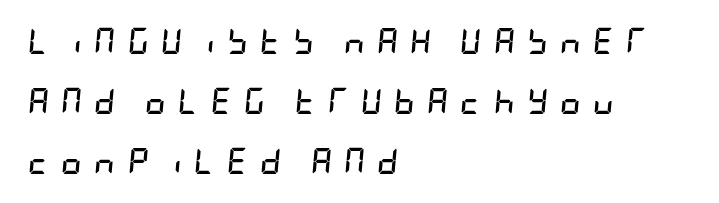
{"italic": "yes", "lean": "right", "slant_degrees": 5, "bold": "yes", "underline": "no", "align": "left", "line_spacing": "loose", "line_spacing_ratio": 2.31, "letter_spacing": "wide", "letter_spacing_em": 0.46, "glyph_px": 26}
